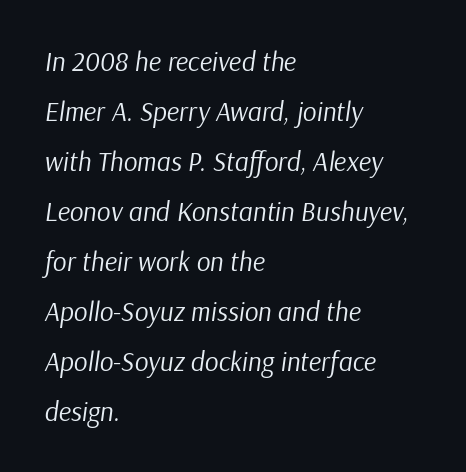
Just letters on the line, the space beneath them empty. Glyph-to-glyph distance matches everyday printed text. The axis of the letterforms is tilted away from vertical. The cut favours lightness, reaching ordinary text weight at its darkest. The paragraph shown leans on its left margin.
